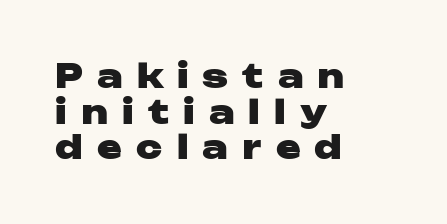
{"serif": "no", "italic": "no", "bold": "yes", "weight": "heavy", "width": "wide", "stroke_contrast": "low", "x_height": "medium", "monospaced": "no", "underline": "no", "align": "left", "line_spacing": "tight", "line_spacing_ratio": 1.08, "letter_spacing": "wide", "letter_spacing_em": 0.43, "glyph_px": 33}
